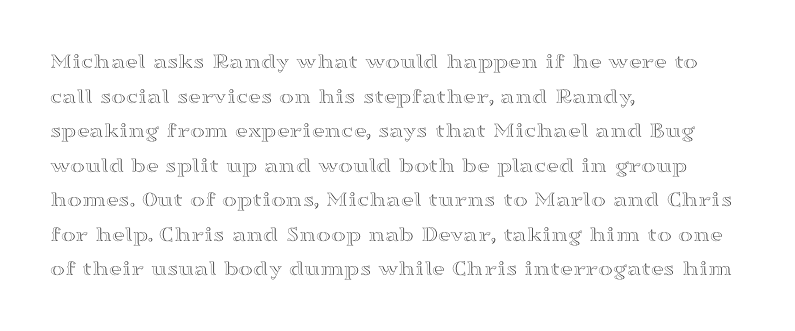
The image shows 22 px text type, upright; set left-aligned, normal line spacing (1.57x), normal letter spacing, not underlined.
